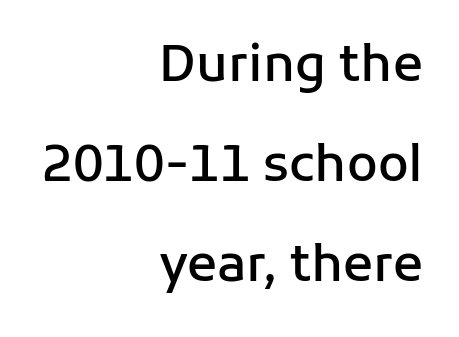
Q: Is the text bold? A: Semi-bold.
Q: Is the text italic (slanted)? A: No, it is upright.
Q: Is the typeface a serif or a sans-serif typeface? A: Sans-serif.
Q: Is the text underlined? A: No.
Q: How is the paragraph aligned? A: Right-aligned.
Q: Is the spacing between letters normal or unusually wide? A: Normal.
Q: Is the spacing between lines tight, normal or loose? A: Loose.
Q: Width (condensed, normal, or wide)? A: Normal.
Q: Stroke contrast? A: Low.
Q: x-height? A: Medium.
Q: Monospaced? A: No.
